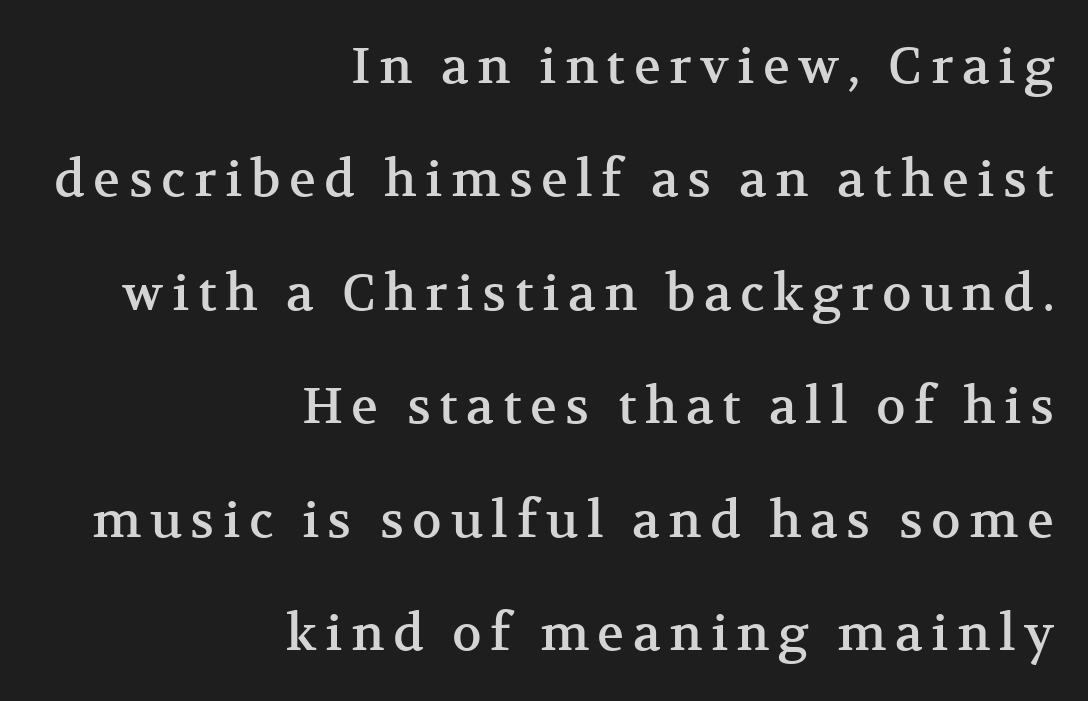
Typographically, this falls in the serif category. One-word summary of the alignment: right. Each row of text sits above clean, open space. Whoever set this chose breathing room over compactness in the vertical rhythm.
